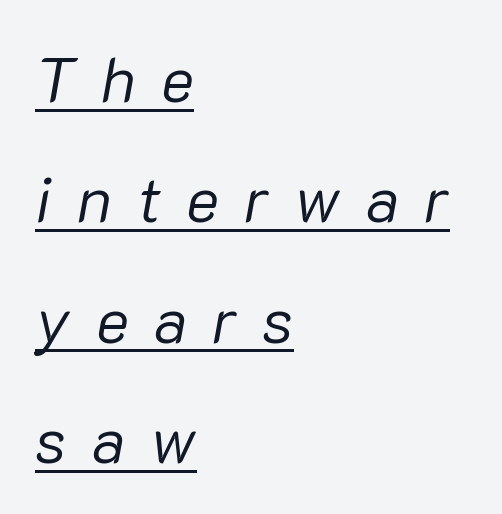
This sample is left-justified, so line endings fall wherever the words run out. The face looks like a standard text weight, possibly lighter. The face used here has a pronounced slope to its letters. Rows of type keep a wide berth in the vertical direction. What decoration does the sample have? An underline.
